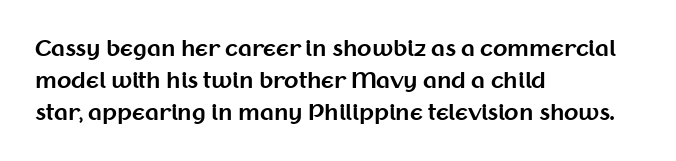
{"italic": "no", "bold": "yes", "underline": "no", "align": "left", "line_spacing": "normal", "line_spacing_ratio": 1.53, "letter_spacing": "normal", "letter_spacing_em": 0.0, "glyph_px": 21}
